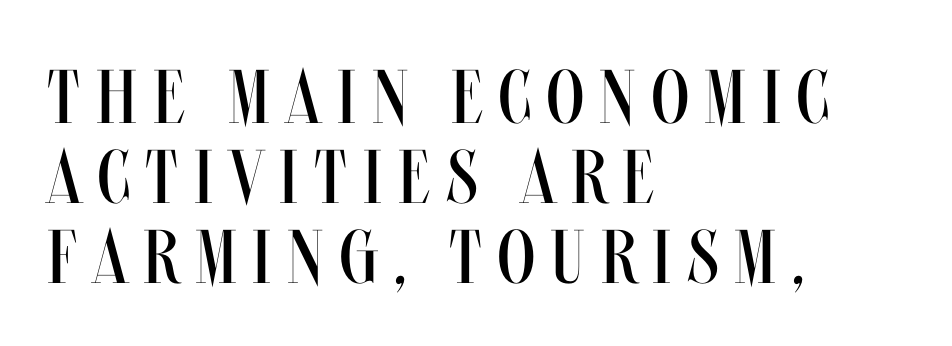
{"italic": "no", "bold": "no", "weight": "regular", "width": "condensed", "stroke_contrast": "medium", "x_height": "large", "monospaced": "no", "underline": "no", "align": "left", "line_spacing": "tight", "line_spacing_ratio": 1.05, "letter_spacing": "wide", "letter_spacing_em": 0.21, "glyph_px": 76}
